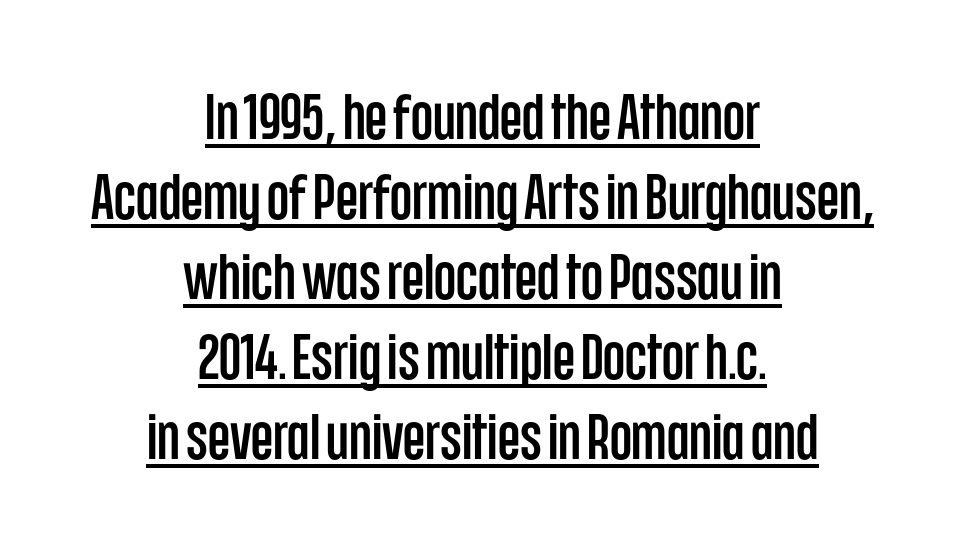
{"serif": "no", "italic": "no", "width": "condensed", "stroke_contrast": "low", "x_height": "large", "monospaced": "no", "underline": "yes", "align": "center", "line_spacing": "normal", "line_spacing_ratio": 1.25, "letter_spacing": "normal", "letter_spacing_em": 0.0, "glyph_px": 64}
